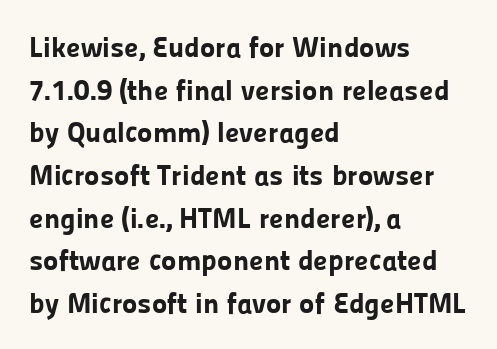
Q: Is the text bold? A: Yes.
Q: Is the text italic (slanted)? A: No, it is upright.
Q: Is the typeface a serif or a sans-serif typeface? A: Sans-serif.
Q: Is the text underlined? A: No.
Q: How is the paragraph aligned? A: Left-aligned.
Q: Is the spacing between letters normal or unusually wide? A: Normal.
Q: Is the spacing between lines tight, normal or loose? A: Normal.
Q: Width (condensed, normal, or wide)? A: Normal.
Q: Stroke contrast? A: Low.
Q: x-height? A: Medium.
Q: Monospaced? A: No.
